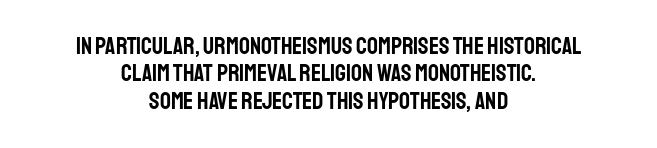
Q: Is the text italic (slanted)? A: No, it is upright.
Q: Is the text underlined? A: No.
Q: How is the paragraph aligned? A: Centered.
Q: Is the spacing between letters normal or unusually wide? A: Normal.
Q: Is the spacing between lines tight, normal or loose? A: Tight.
